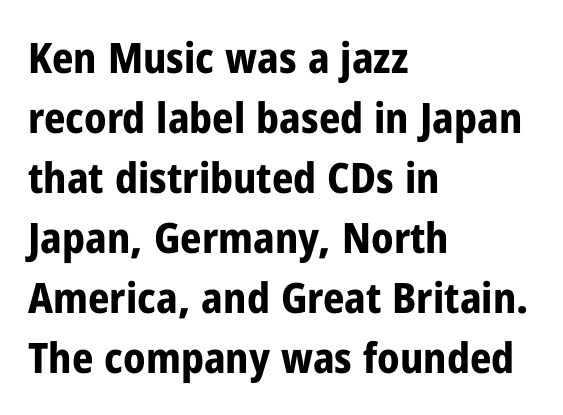
{"serif": "no", "italic": "no", "bold": "yes", "weight": "bold", "width": "condensed", "stroke_contrast": "low", "x_height": "medium", "monospaced": "no", "underline": "no", "align": "left", "line_spacing": "normal", "line_spacing_ratio": 1.43, "letter_spacing": "normal", "letter_spacing_em": 0.0, "glyph_px": 42}
